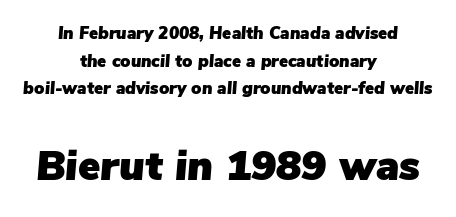
Character widths vary here, with narrow letters taking less room than wide ones. These lines are centered, leaving both edges ragged. The letters sit at their default tracking, neither squeezed nor spread. Evenly set lines give the paragraph a standard silhouette. A student would notice the bottom passage is typeset larger than what precedes it. The font's italic variant was chosen for this text.
